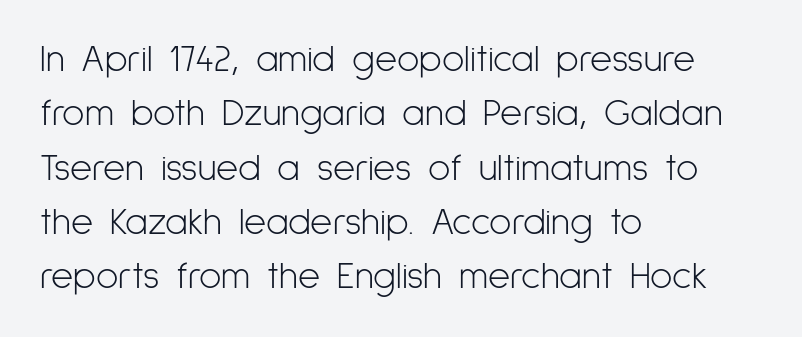
The image shows 38 px light, condensed sans-serif type, upright; set left-aligned, normal line spacing (1.43x), normal letter spacing, not underlined; low stroke contrast and a medium x-height.
